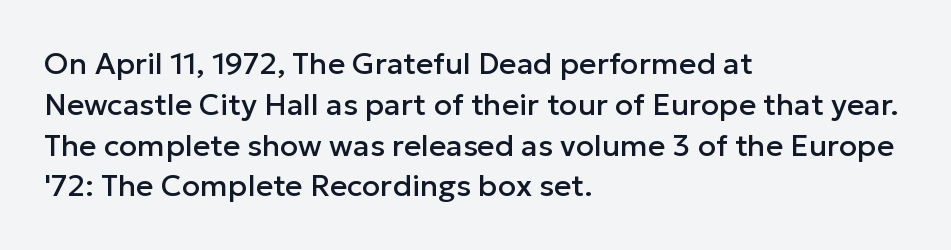
Spacing verdict: proportional, widths tailored to each character. The tracking reads as untouched default to a designer's eye. The vertical gap from one line to the next is medium. Compared with a centered layout, this one pins lines to the left instead. The strip under each line holds only bare page.
